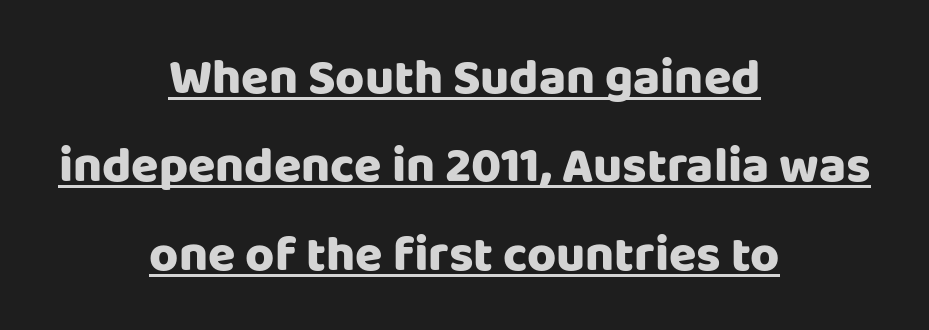
{"serif": "no", "italic": "no", "bold": "yes", "weight": "heavy", "width": "normal", "stroke_contrast": "low", "x_height": "large", "monospaced": "no", "underline": "yes", "align": "center", "line_spacing_ratio": 1.77, "letter_spacing": "normal", "letter_spacing_em": 0.0, "glyph_px": 50}
